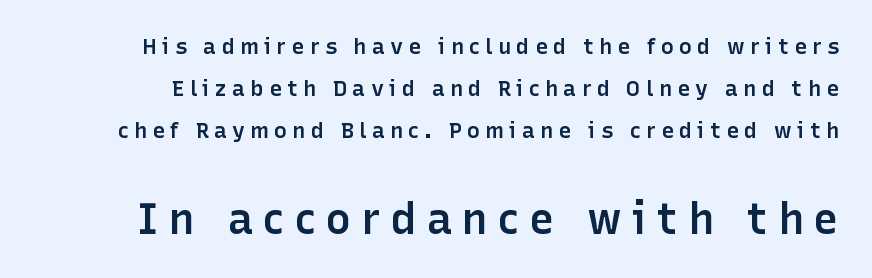
The image shows 43 px semibold sans-serif type, upright; set loose line spacing (1.9x), unusually wide letter spacing (+0.23 em), not underlined; the second (bottom) block is 1.95x larger; low stroke contrast and a medium x-height.
